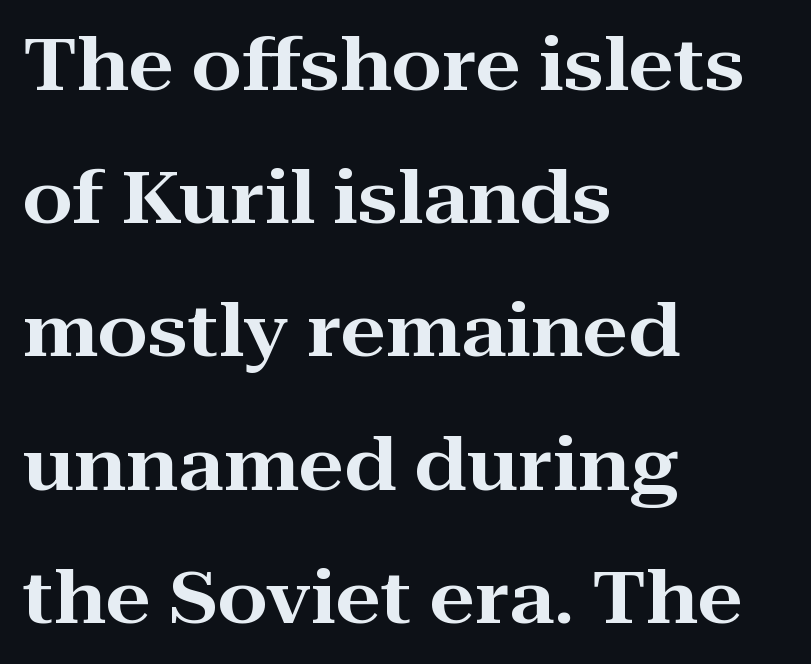
Q: Is the text italic (slanted)? A: No, it is upright.
Q: Is the typeface a serif or a sans-serif typeface? A: Serif.
Q: Is the text underlined? A: No.
Q: How is the paragraph aligned? A: Left-aligned.
Q: Is the spacing between letters normal or unusually wide? A: Normal.
Q: Width (condensed, normal, or wide)? A: Wide.
Q: Stroke contrast? A: High.
Q: x-height? A: Medium.
Q: Monospaced? A: No.
